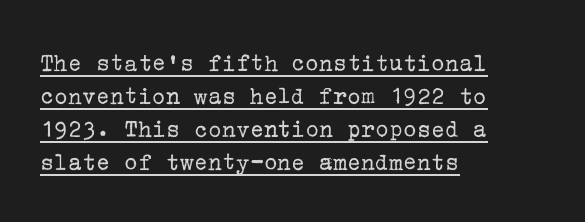
A light-to-regular cut is what we see here. Line spacing here is normal. Every row of glyphs begins at an identical x-position on the left. Unlike italic type, these characters show no tilt at all. Does extra space separate the letters? No, they use regular spacing. The glyphs are accompanied by a horizontal stroke just below them.
